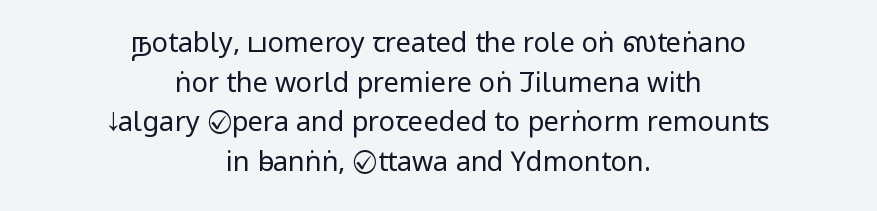
Rendered with straight, roman letterforms. The gaps between neighbouring characters are ordinary and unremarkable. Words float on clear page, feet unadorned. The line-height multiplier appears to be the usual default. The lines are quadded center. The strokes are not fattened; the text isn't bold.
